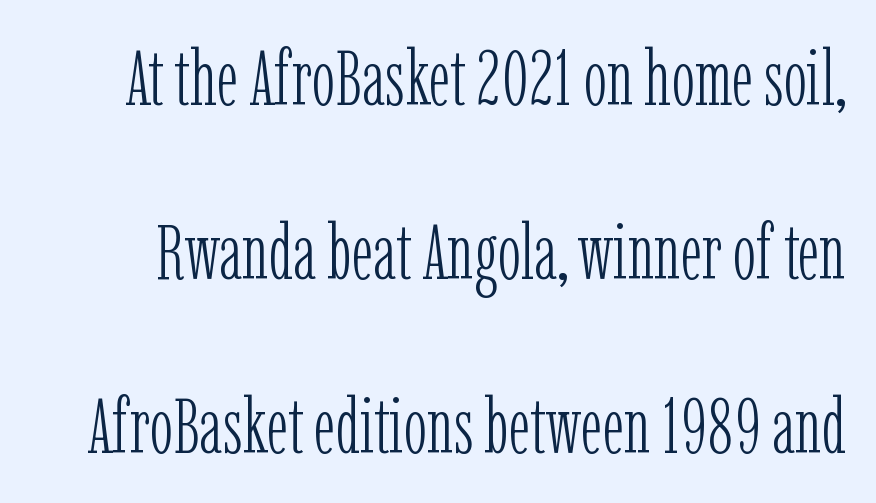
{"serif": "yes", "italic": "no", "bold": "no", "weight": "light", "width": "condensed", "stroke_contrast": "low", "x_height": "medium", "monospaced": "no", "underline": "no", "line_spacing": "loose", "line_spacing_ratio": 2.23, "letter_spacing": "normal", "letter_spacing_em": 0.0, "glyph_px": 78}
